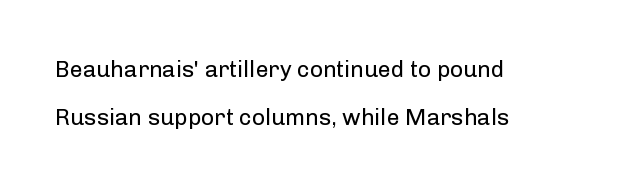
Is the letter spacing exaggerated? No — it looks like the ordinary default. Underlining? Definitely not there. A typesetter would call this leading open, well beyond the default. Unlike italic type, these characters show no tilt at all. Is the type heavy? It reads as light-to-regular instead.
